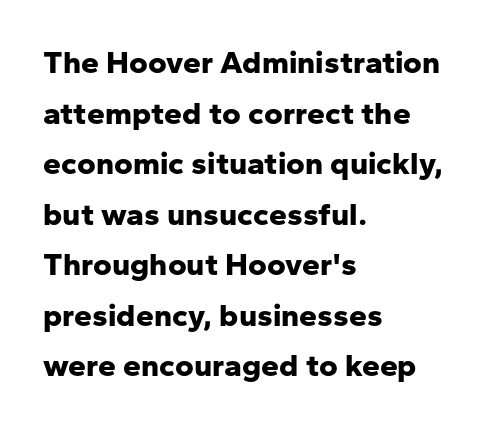
{"serif": "no", "italic": "no", "bold": "yes", "weight": "bold", "width": "normal", "stroke_contrast": "low", "x_height": "medium", "monospaced": "no", "underline": "no", "align": "left", "line_spacing": "normal", "line_spacing_ratio": 1.58, "letter_spacing": "normal", "letter_spacing_em": 0.0, "glyph_px": 32}
